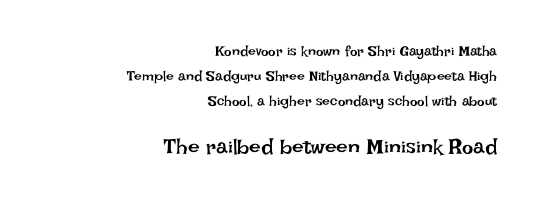
The image shows 21 px text type, upright; set right-aligned, line spacing 1.8x, normal letter spacing, not underlined; the second (bottom) block is 1.5x larger.
